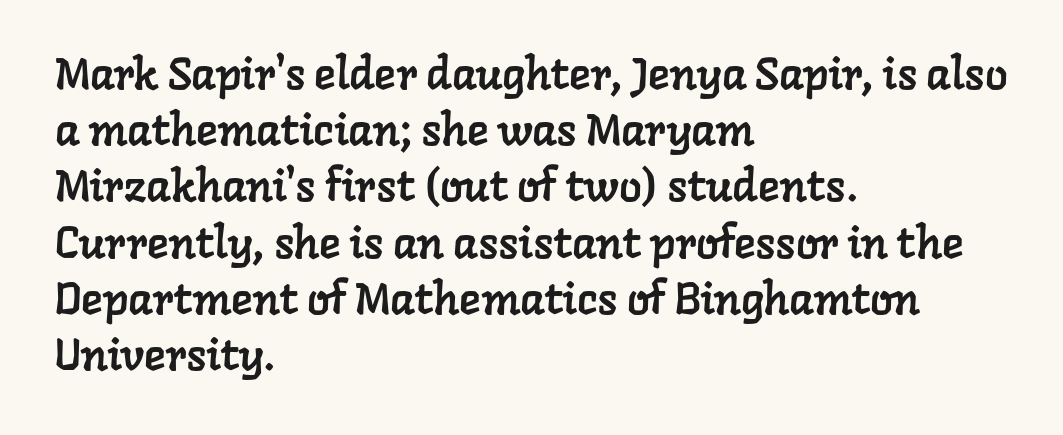
Q: Is the typeface a serif or a sans-serif typeface? A: Serif.
Q: Is the text underlined? A: No.
Q: How is the paragraph aligned? A: Left-aligned.
Q: Is the spacing between letters normal or unusually wide? A: Normal.
Q: Is the spacing between lines tight, normal or loose? A: Normal.
Q: Width (condensed, normal, or wide)? A: Normal.
Q: Stroke contrast? A: Low.
Q: x-height? A: Medium.
Q: Monospaced? A: No.
